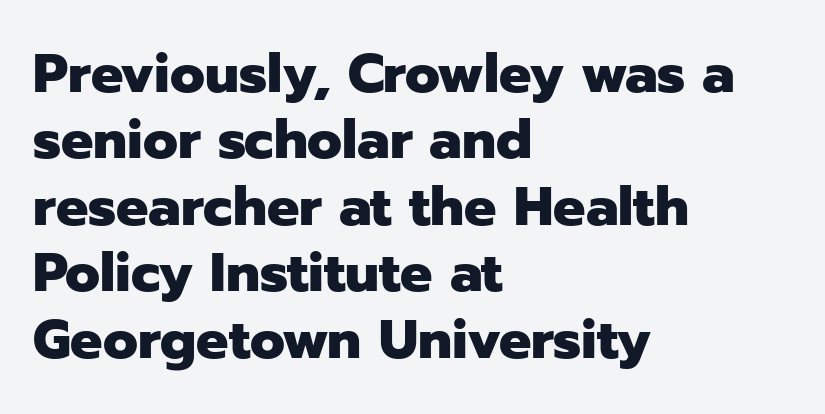
Q: Is the text bold? A: Yes.
Q: Is the text italic (slanted)? A: No, it is upright.
Q: Is the typeface a serif or a sans-serif typeface? A: Sans-serif.
Q: Is the text underlined? A: No.
Q: How is the paragraph aligned? A: Left-aligned.
Q: Is the spacing between letters normal or unusually wide? A: Normal.
Q: Width (condensed, normal, or wide)? A: Normal.
Q: Stroke contrast? A: Low.
Q: x-height? A: Medium.
Q: Monospaced? A: No.
